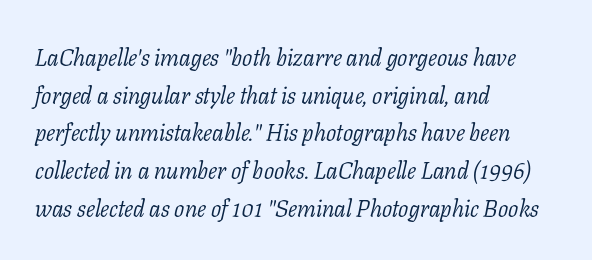
It's the slanting kind of type. The gap between lines stays unmarked. How are the letters spaced? Ordinarily, with no added tracking. No letter is thick-stroked: the sample isn't bold. The lines sit at an ordinary, default distance from one another. The passage is arranged the way most books set body copy — flush left.
